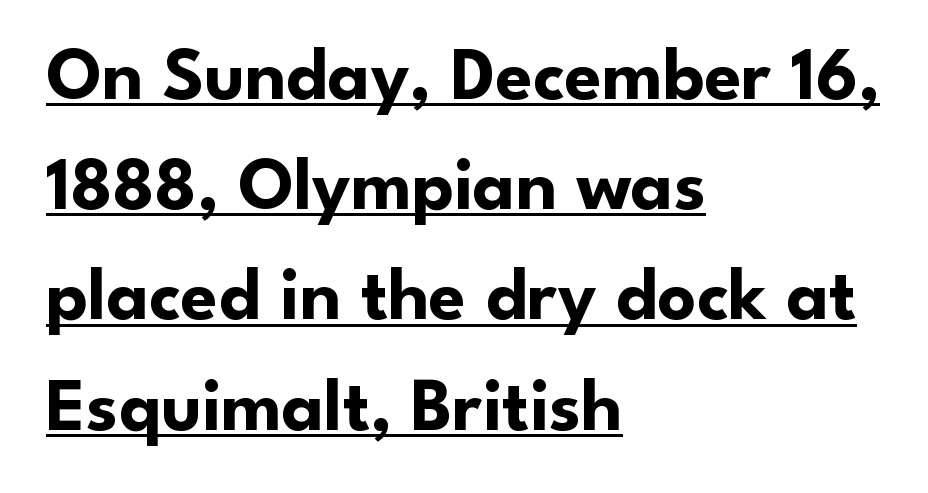
{"serif": "no", "italic": "no", "bold": "yes", "weight": "bold", "width": "normal", "stroke_contrast": "low", "x_height": "small", "monospaced": "no", "underline": "yes", "align": "left", "line_spacing": "normal", "line_spacing_ratio": 1.47, "letter_spacing": "normal", "letter_spacing_em": 0.0, "glyph_px": 75}
